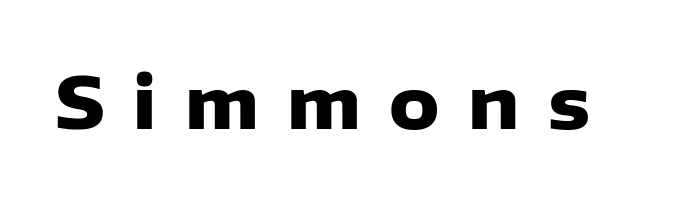
The image shows 71 px heavy sans-serif type, upright; set unusually wide letter spacing (+0.4 em), not underlined; low stroke contrast and a medium x-height.
